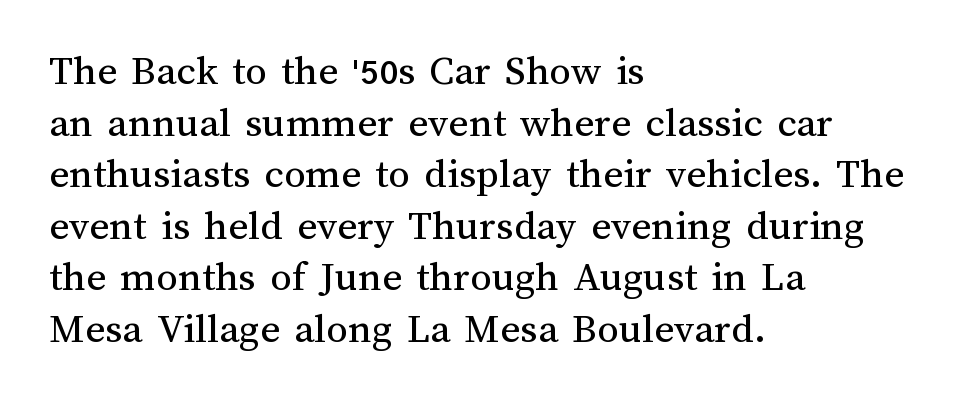
Q: Is the text bold? A: No.
Q: Is the text italic (slanted)? A: No, it is upright.
Q: Is the text underlined? A: No.
Q: How is the paragraph aligned? A: Left-aligned.
Q: Is the spacing between letters normal or unusually wide? A: Normal.
Q: Width (condensed, normal, or wide)? A: Normal.
Q: Stroke contrast? A: Medium.
Q: x-height? A: Medium.
Q: Monospaced? A: No.
